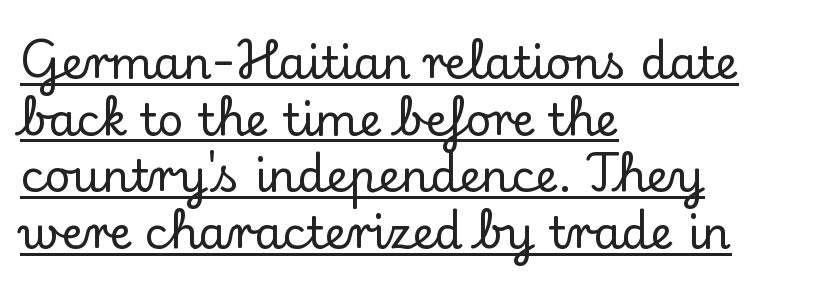
Q: Is the text italic (slanted)? A: No, it is upright.
Q: Is the typeface a serif or a sans-serif typeface? A: Serif.
Q: Is the text underlined? A: Yes.
Q: How is the paragraph aligned? A: Left-aligned.
Q: Is the spacing between letters normal or unusually wide? A: Normal.
Q: Is the spacing between lines tight, normal or loose? A: Normal.
Q: Width (condensed, normal, or wide)? A: Normal.
Q: Stroke contrast? A: Low.
Q: x-height? A: Small.
Q: Monospaced? A: No.
